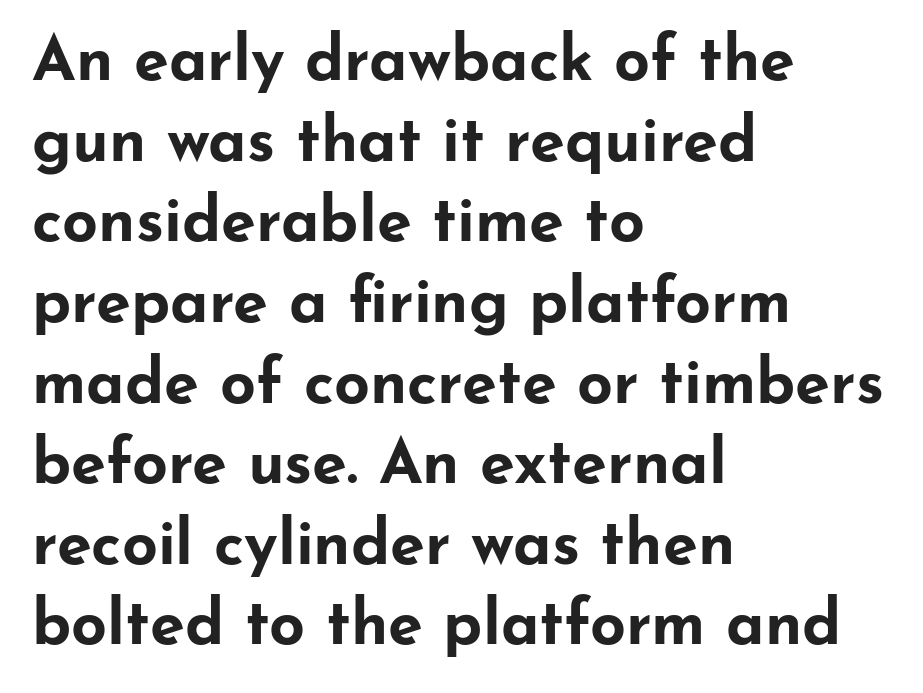
This sample uses an upright cut, with every glyph sitting square on the baseline. Unlike a traditional serif, this face leaves its strokes unadorned. The letterforms sit shoulder to shoulder at normal distance. These words are printed bold, with thick strokes throughout. The block of text has a typical density, with ordinary space between rows. The string is rendered with underlining switched off.
